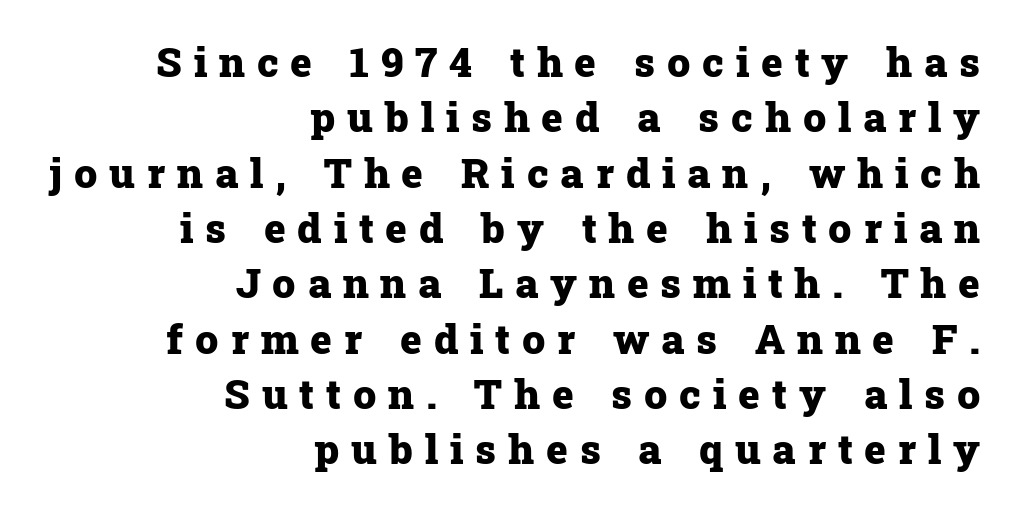
The image shows 41 px heavy serif type, upright; set right-aligned, normal line spacing (1.35x), unusually wide letter spacing (+0.29 em), not underlined; low stroke contrast and a medium x-height.
